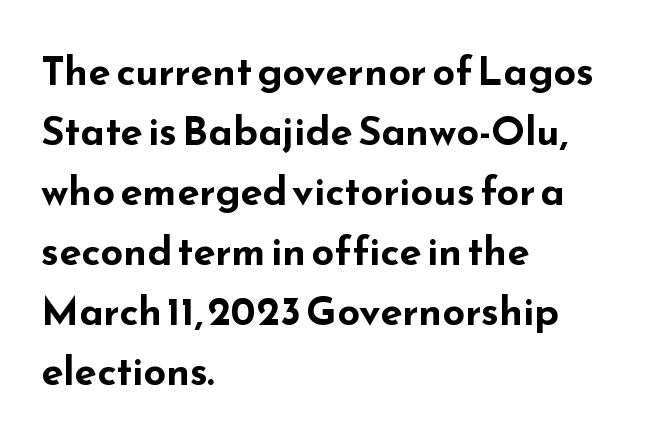
{"serif": "no", "italic": "no", "bold": "yes", "weight": "bold", "width": "wide", "stroke_contrast": "low", "x_height": "small", "monospaced": "no", "underline": "no", "align": "left", "line_spacing": "normal", "line_spacing_ratio": 1.5, "letter_spacing": "normal", "letter_spacing_em": 0.0, "glyph_px": 40}
